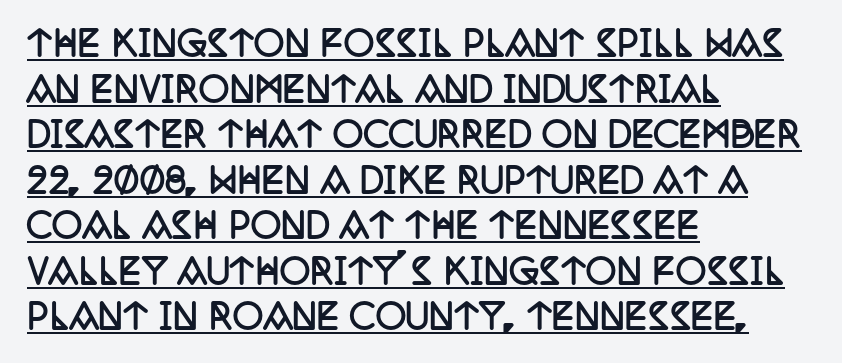
The image shows 34 px semibold, condensed serif type, upright; set left-aligned, normal line spacing (1.34x), normal letter spacing, underlined; low stroke contrast and a large x-height.
